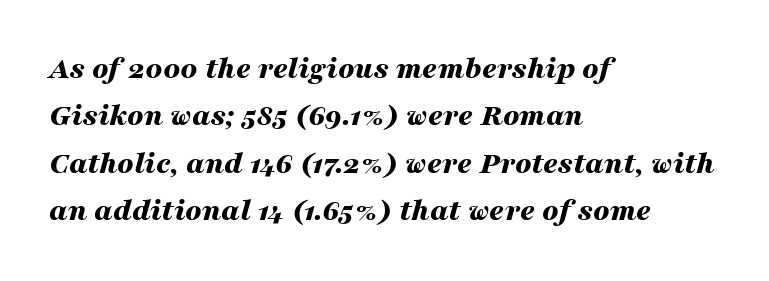
These lines are rendered in a variable-pitch font. Horizontal bands of white between lines are of average thickness. Would a proofreader flag this as italicized? Yes. Leftover space on each line is placed entirely after the last word.
